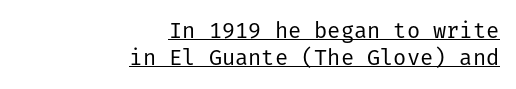
Q: Is the text bold? A: No.
Q: Is the text italic (slanted)? A: No, it is upright.
Q: Is the text underlined? A: Yes.
Q: How is the paragraph aligned? A: Right-aligned.
Q: Is the spacing between letters normal or unusually wide? A: Normal.
